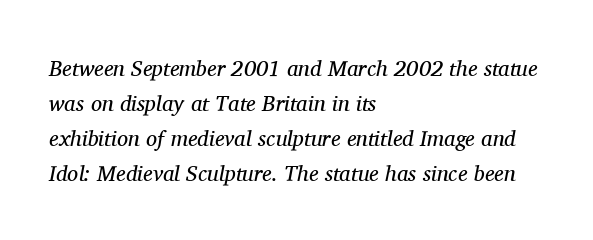
Q: Is the text bold? A: No.
Q: Is the text italic (slanted)? A: Yes, it leans right by about 11 degrees.
Q: Is the text underlined? A: No.
Q: How is the paragraph aligned? A: Left-aligned.
Q: Is the spacing between letters normal or unusually wide? A: Normal.
Q: Is the spacing between lines tight, normal or loose? A: Normal.
